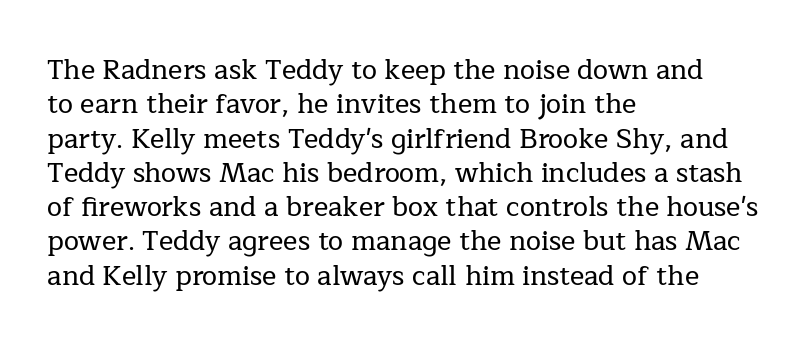
Q: Is the text italic (slanted)? A: No, it is upright.
Q: Is the text underlined? A: No.
Q: How is the paragraph aligned? A: Left-aligned.
Q: Is the spacing between letters normal or unusually wide? A: Normal.
Q: Is the spacing between lines tight, normal or loose? A: Normal.
